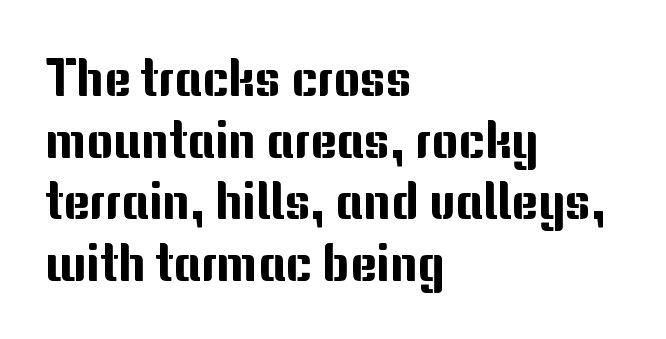
The image shows 51 px sans-serif type, upright; set left-aligned, line spacing 1.21x, normal letter spacing, not underlined; medium stroke contrast and a medium x-height.
